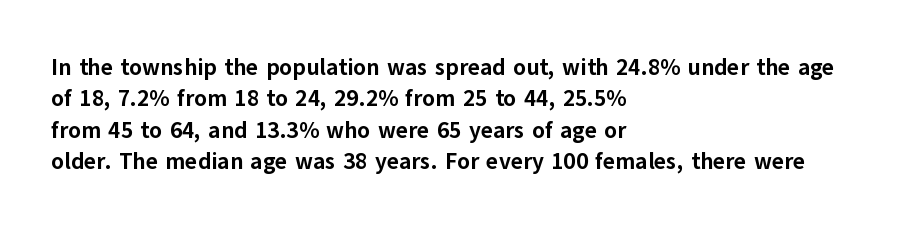
The image shows 23 px bold type, upright; set left-aligned, normal line spacing (1.36x), normal letter spacing, not underlined.
